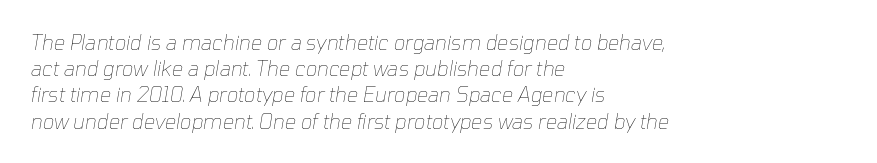
The image shows 20 px text type, italic (leaning right); set left-aligned, normal line spacing (1.31x), normal letter spacing, not underlined.
